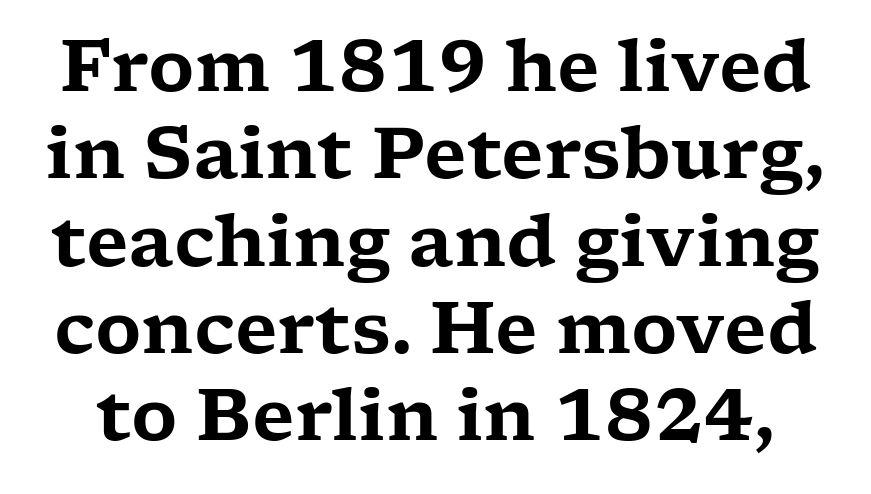
The typeface chosen for these lines features serifs. The tracking reads as untouched default to a designer's eye. This sample has the flowing, uneven cadence of proportional lettering. Vertical strokes here are truly vertical.
